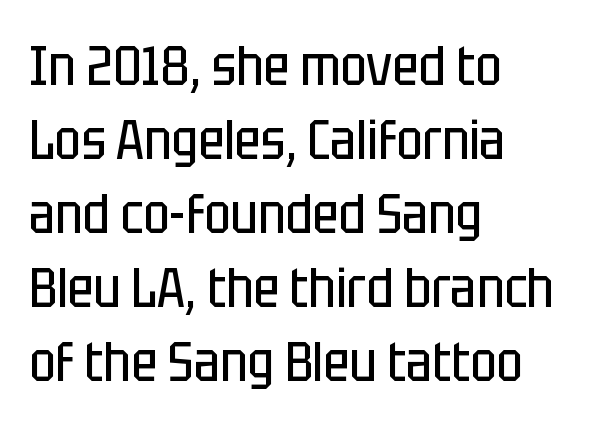
The lettering holds an erect, upright posture throughout. Line spacing here is normal. You could not count columns in this text — the font is proportionally spaced. The lines are quadded left. Weight: in the light-to-regular range. You can tell from the bare stems that sans-serif type was used.
